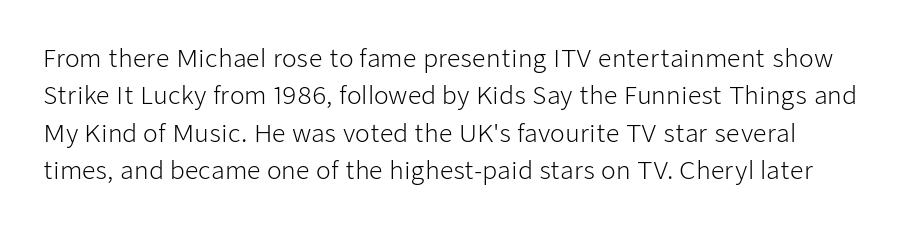
Q: Is the text bold? A: No.
Q: Is the text italic (slanted)? A: No, it is upright.
Q: Is the text underlined? A: No.
Q: Is the spacing between letters normal or unusually wide? A: Normal.
Q: Is the spacing between lines tight, normal or loose? A: Normal.
